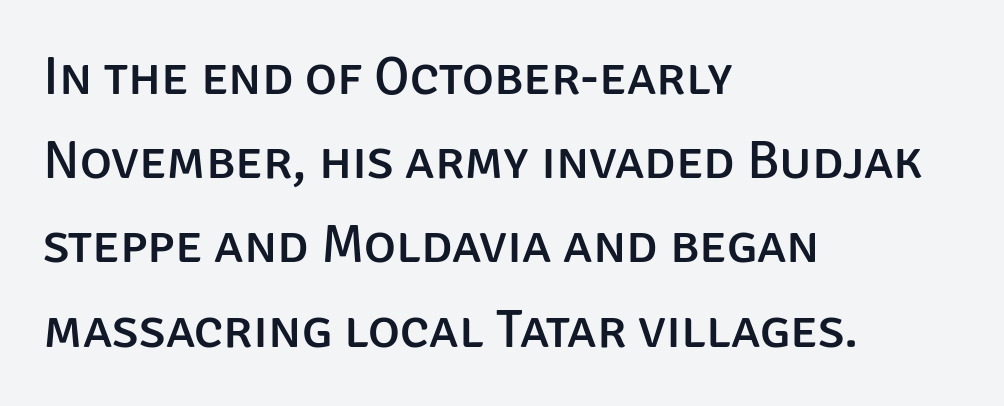
{"serif": "no", "italic": "no", "width": "normal", "stroke_contrast": "low", "x_height": "large", "monospaced": "no", "underline": "no", "align": "left", "line_spacing": "normal", "line_spacing_ratio": 1.56, "letter_spacing": "normal", "letter_spacing_em": 0.0, "glyph_px": 54}
